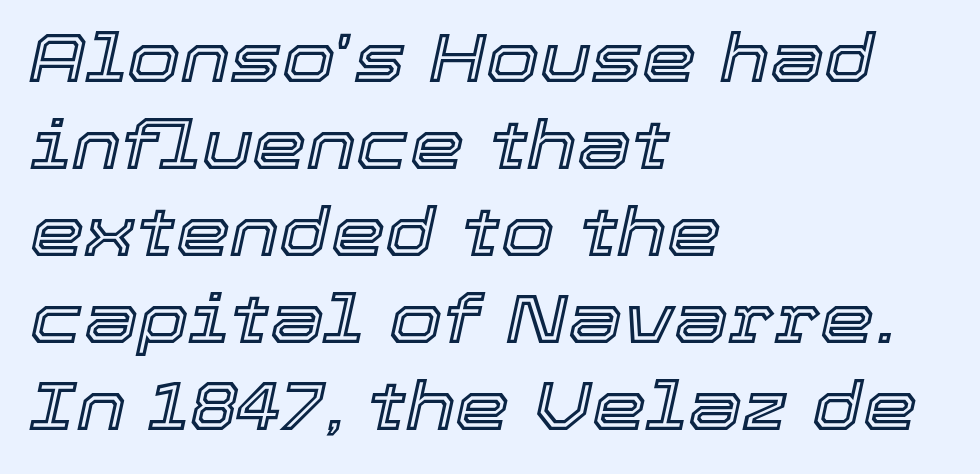
Q: Is the text italic (slanted)? A: Yes, it leans right by about 12 degrees.
Q: Is the text underlined? A: No.
Q: How is the paragraph aligned? A: Left-aligned.
Q: Is the spacing between letters normal or unusually wide? A: Normal.
Q: Is the spacing between lines tight, normal or loose? A: Normal.
Q: Width (condensed, normal, or wide)? A: Normal.
Q: x-height? A: Medium.
Q: Monospaced? A: No.
